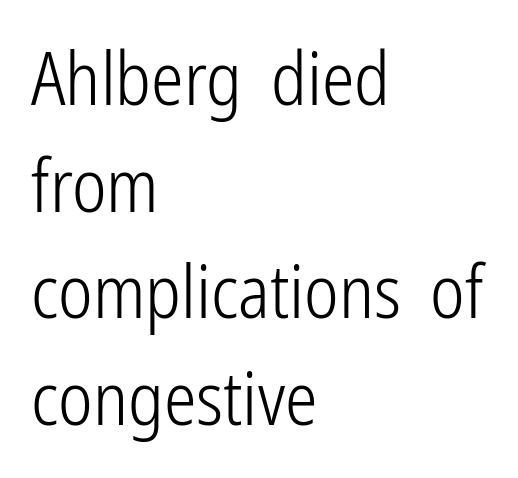
{"serif": "no", "italic": "no", "bold": "no", "weight": "light", "width": "condensed", "stroke_contrast": "low", "x_height": "medium", "monospaced": "no", "underline": "no", "align": "left", "line_spacing": "normal", "line_spacing_ratio": 1.46, "letter_spacing": "normal", "letter_spacing_em": 0.0, "glyph_px": 73}
